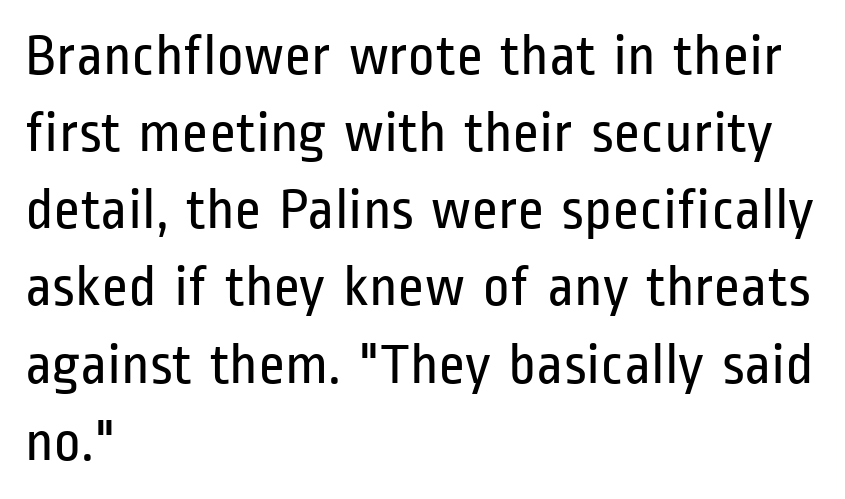
{"serif": "no", "italic": "no", "bold": "no", "weight": "regular", "width": "condensed", "stroke_contrast": "low", "x_height": "medium", "monospaced": "no", "underline": "no", "align": "left", "line_spacing": "normal", "line_spacing_ratio": 1.33, "letter_spacing": "normal", "letter_spacing_em": 0.0, "glyph_px": 58}
